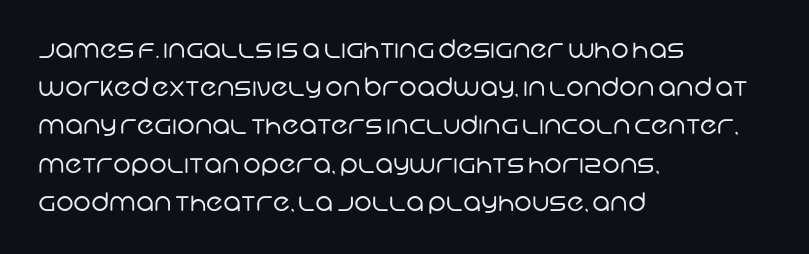
{"bold": "no", "underline": "no", "align": "left", "line_spacing": "normal", "line_spacing_ratio": 1.53, "letter_spacing": "normal", "letter_spacing_em": 0.0, "glyph_px": 25}
